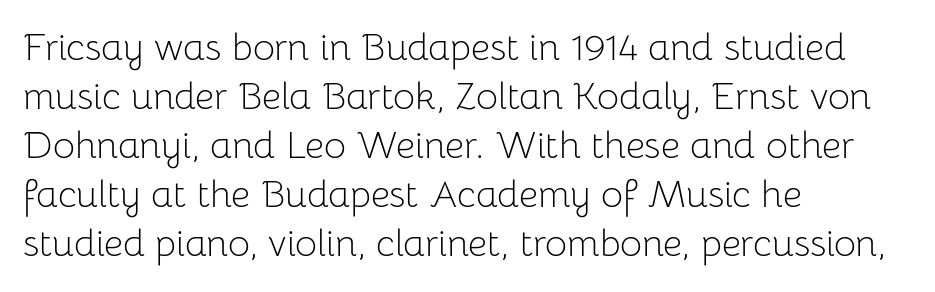
Every character sits straight up, as roman type does. The letters sit at their default tracking, neither squeezed nor spread. Visually the block forms a straight wall on the left and a jagged coastline on the right. This sample has the flowing, uneven cadence of proportional lettering.
